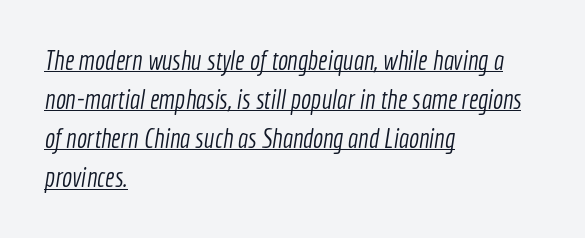
Normally led — the rows are evenly, conventionally spaced. Inter-character spacing is left at the font's built-in metrics. A typographer would call this underscored text. Nothing heavy about these letters — not bold at all. Horizontally, the lines are justified to the leading edge only.
